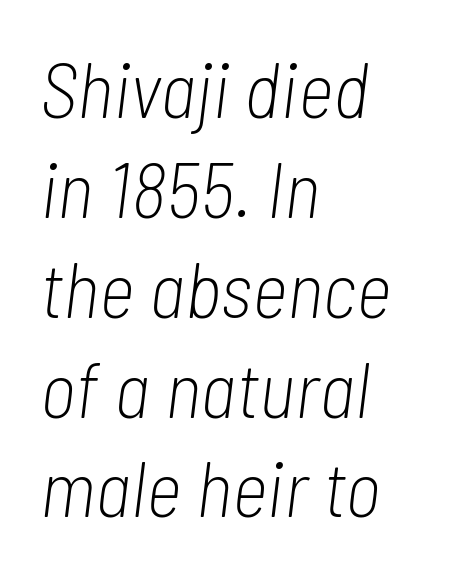
The image shows 78 px light, condensed type, italic (leaning right); set left-aligned, normal line spacing (1.28x), normal letter spacing, not underlined; low stroke contrast and a medium x-height.
